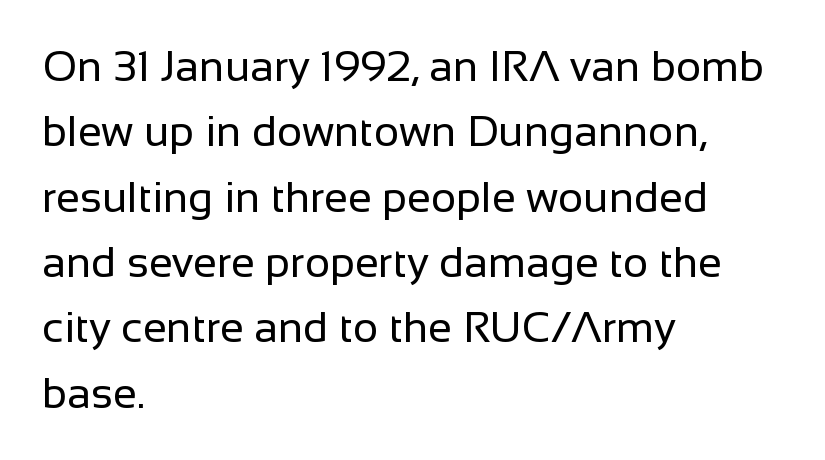
The letters sit at their default tracking, neither squeezed nor spread. A typesetter would label this face a sans. Compared with a centered layout, this one pins lines to the left instead. Is this a fixed-width face? No — the glyphs have proportional, varying widths.
